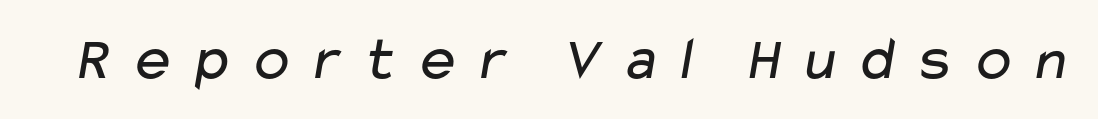
Note the varied advance widths — an 'i' is clearly narrower than an 'm'. Substantial extra tracking has been applied to these lines. Classification — sans serif. A quiet, ordinary-to-light weight characterises the typeface. The foot of each line stays bare and open.
